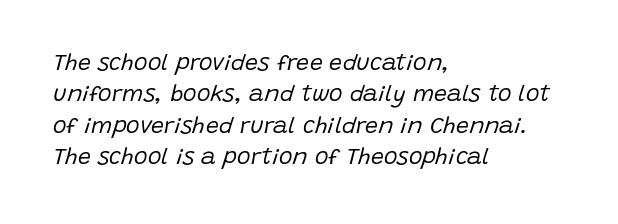
The image shows 23 px text type, italic (leaning right); set left-aligned, normal line spacing (1.36x), normal letter spacing, not underlined.
